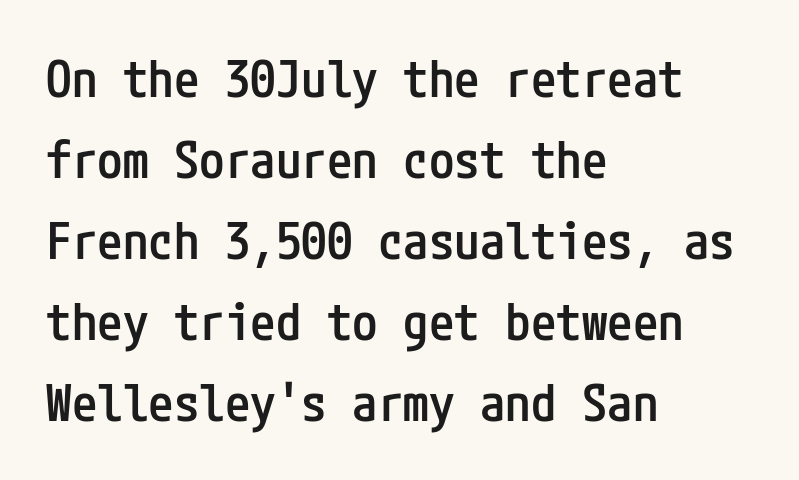
{"serif": "no", "italic": "no", "bold": "semi", "weight": "semibold", "width": "condensed", "stroke_contrast": "low", "x_height": "medium", "underline": "no", "align": "left", "line_spacing": "normal", "line_spacing_ratio": 1.59, "letter_spacing": "normal", "letter_spacing_em": 0.0, "glyph_px": 51}
